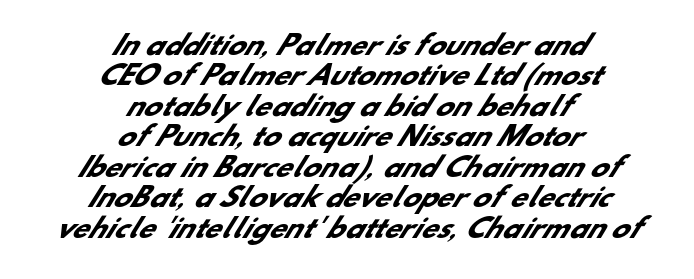
The image shows 26 px bold type; set centered, line spacing 1.17x, normal letter spacing, not underlined.
